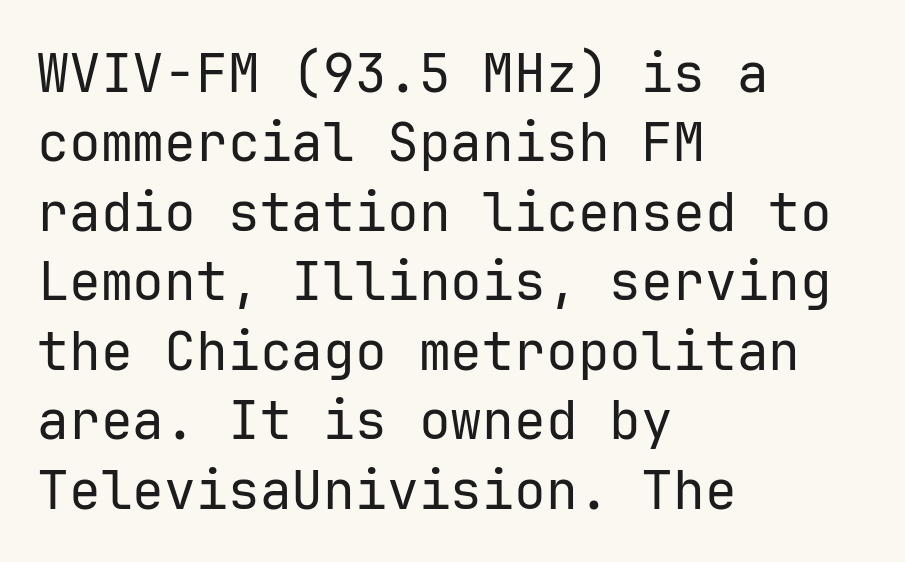
This rendering features lettering with no underline. Fixed-width glyphs throughout — classic coding-font behaviour. Students, note that the glyphs here touch the page at normal intervals. Compared with a centered layout, this one pins lines to the left instead.
